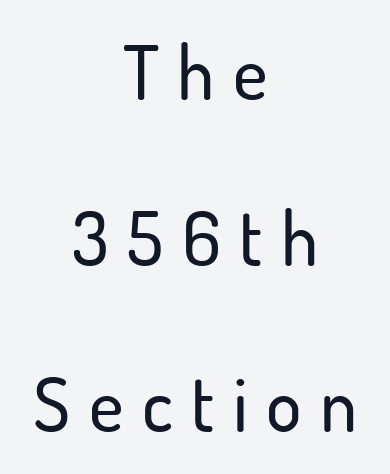
The glyphs in this specimen are sans serif. Is the block centered? Yes — each line is placed symmetrically about the middle. Posture: vertical. A bare baseline throughout the passage. Horizontal bands of white between lines are thick stripes.
